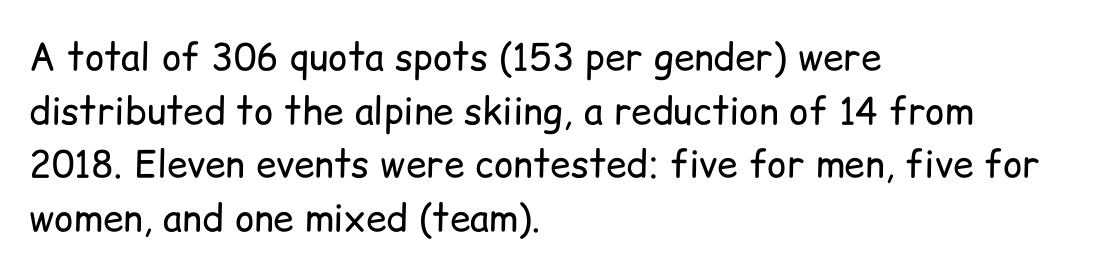
Where is the straight margin? On the left. Counters stay open thanks to moderate or lighter strokes. Normally led — the rows are evenly, conventionally spaced. You could call the tracking neutral — neither tight nor loose. Is this a fixed-width face? No — the glyphs have proportional, varying widths.
